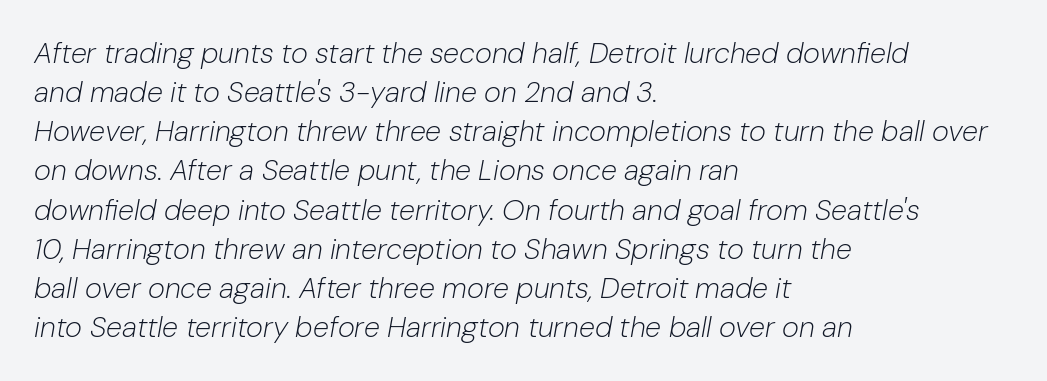
Q: Is the text bold? A: No.
Q: Is the text italic (slanted)? A: Yes, it leans right by about 10 degrees.
Q: Is the text underlined? A: No.
Q: How is the paragraph aligned? A: Left-aligned.
Q: Is the spacing between letters normal or unusually wide? A: Normal.
Q: Is the spacing between lines tight, normal or loose? A: Normal.
Q: Width (condensed, normal, or wide)? A: Normal.
Q: Stroke contrast? A: Low.
Q: x-height? A: Medium.
Q: Monospaced? A: No.
